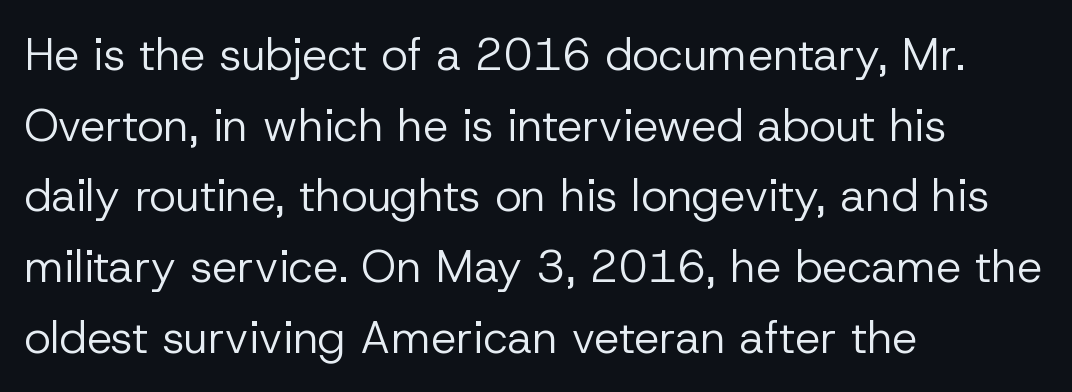
The image shows 45 px regular-weight sans-serif type, upright; set left-aligned, normal line spacing (1.57x), normal letter spacing, not underlined; low stroke contrast and a medium x-height.
